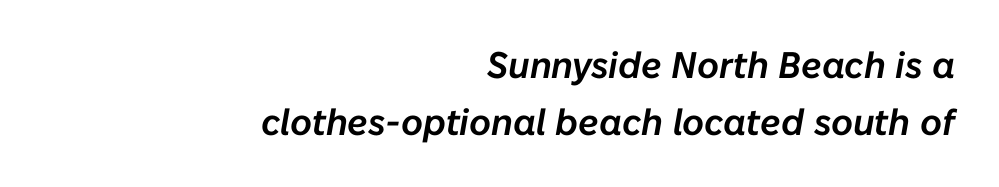
Q: Is the text italic (slanted)? A: Yes, it leans right by about 10 degrees.
Q: Is the text underlined? A: No.
Q: How is the paragraph aligned? A: Right-aligned.
Q: Is the spacing between letters normal or unusually wide? A: Normal.
Q: Is the spacing between lines tight, normal or loose? A: Normal.
Q: Width (condensed, normal, or wide)? A: Normal.
Q: Stroke contrast? A: Low.
Q: x-height? A: Medium.
Q: Monospaced? A: No.
